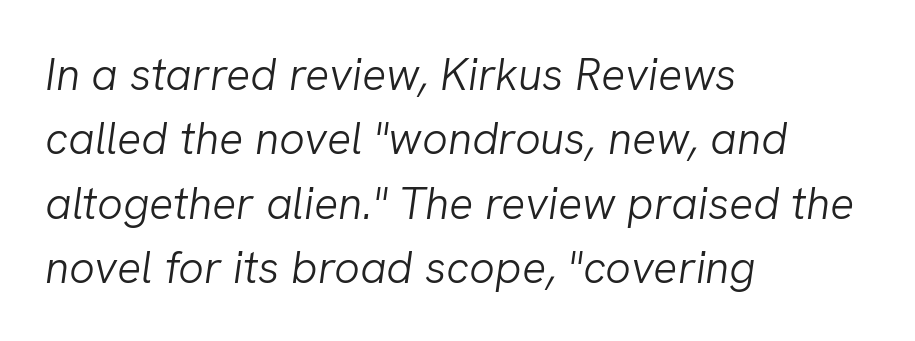
Q: Is the text bold? A: No.
Q: Is the text italic (slanted)? A: Yes, it leans right by about 8 degrees.
Q: Is the text underlined? A: No.
Q: How is the paragraph aligned? A: Left-aligned.
Q: Is the spacing between letters normal or unusually wide? A: Normal.
Q: Is the spacing between lines tight, normal or loose? A: Normal.
Q: Width (condensed, normal, or wide)? A: Normal.
Q: Stroke contrast? A: Low.
Q: x-height? A: Medium.
Q: Monospaced? A: No.
